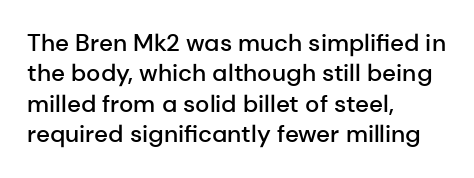
The image shows 24 px text type, upright; set left-aligned, normal line spacing (1.27x), normal letter spacing, not underlined.
